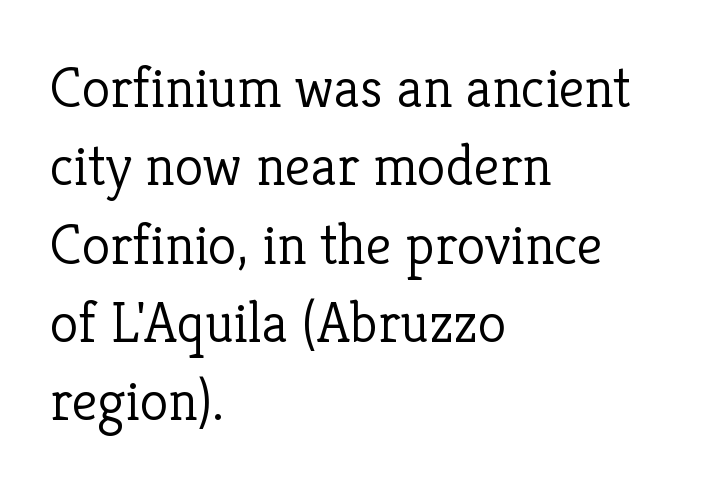
Q: Is the text bold? A: No.
Q: Is the text italic (slanted)? A: No, it is upright.
Q: Is the typeface a serif or a sans-serif typeface? A: Serif.
Q: Is the text underlined? A: No.
Q: How is the paragraph aligned? A: Left-aligned.
Q: Is the spacing between letters normal or unusually wide? A: Normal.
Q: Is the spacing between lines tight, normal or loose? A: Normal.
Q: Width (condensed, normal, or wide)? A: Normal.
Q: Stroke contrast? A: Low.
Q: x-height? A: Medium.
Q: Monospaced? A: No.
